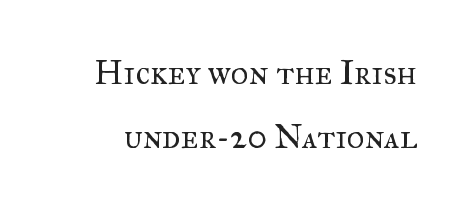
Between one letter and the next there's only the usual sliver of space. Italic: no, the glyphs are upright roman. Any mark beneath the type? The region is blank. In terms of letterform style, serifs are clearly present.
